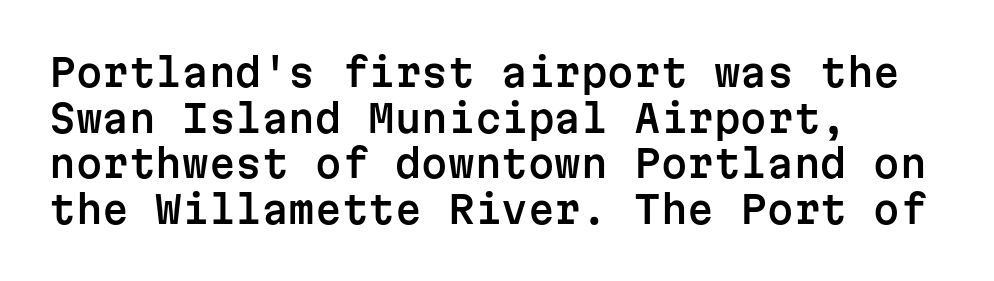
Unlike a traditional serif, this face leaves its strokes unadorned. Honestly, there is no underline to notice here at all. Every stem runs plumb, perpendicular to the baseline. Where is the straight margin? On the left.
